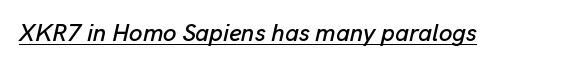
Q: Is the text italic (slanted)? A: Yes, it leans right by about 13 degrees.
Q: Is the text underlined? A: Yes.
Q: Is the spacing between letters normal or unusually wide? A: Normal.
